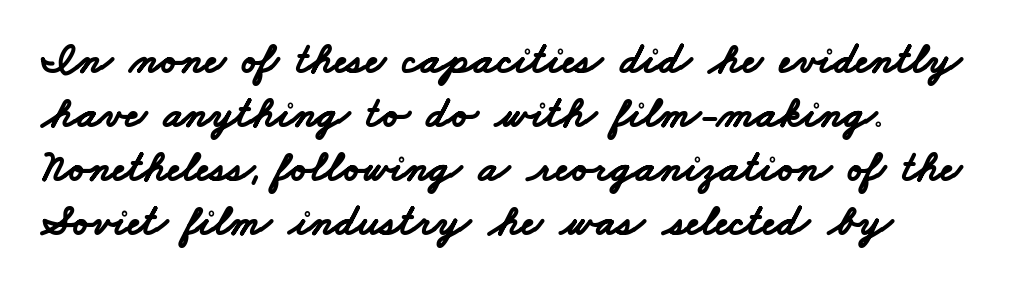
{"serif": "no", "bold": "yes", "weight": "bold", "width": "wide", "stroke_contrast": "low", "x_height": "small", "monospaced": "no", "underline": "no", "line_spacing_ratio": 1.23, "letter_spacing": "normal", "letter_spacing_em": 0.0, "glyph_px": 44}
